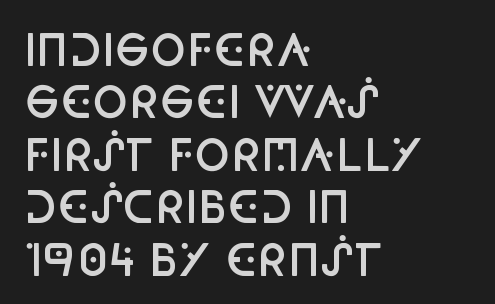
{"serif": "no", "italic": "no", "bold": "semi", "weight": "semibold", "width": "condensed", "stroke_contrast": "low", "x_height": "large", "monospaced": "no", "underline": "no", "align": "left", "line_spacing_ratio": 1.22, "letter_spacing": "normal", "letter_spacing_em": 0.0, "glyph_px": 43}
